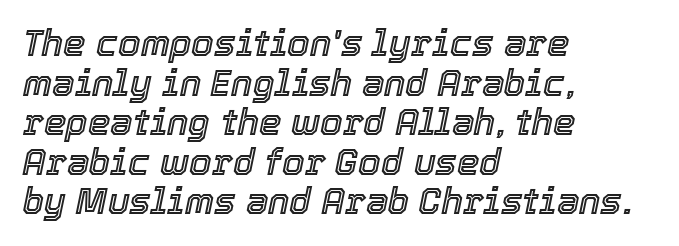
Q: Is the text italic (slanted)? A: Yes, it leans right by about 12 degrees.
Q: Is the text underlined? A: No.
Q: How is the paragraph aligned? A: Left-aligned.
Q: Is the spacing between letters normal or unusually wide? A: Normal.
Q: Is the spacing between lines tight, normal or loose? A: Tight.
Q: Width (condensed, normal, or wide)? A: Normal.
Q: x-height? A: Medium.
Q: Monospaced? A: No.
